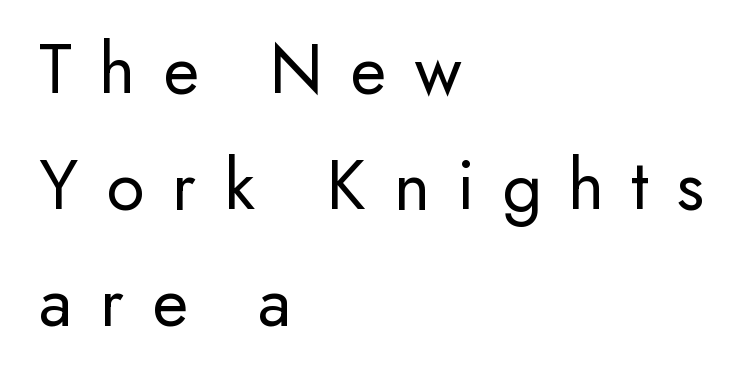
{"serif": "no", "italic": "no", "bold": "no", "weight": "regular", "width": "normal", "stroke_contrast": "low", "x_height": "small", "monospaced": "no", "underline": "no", "align": "left", "line_spacing": "normal", "line_spacing_ratio": 1.57, "letter_spacing": "wide", "letter_spacing_em": 0.37, "glyph_px": 74}
